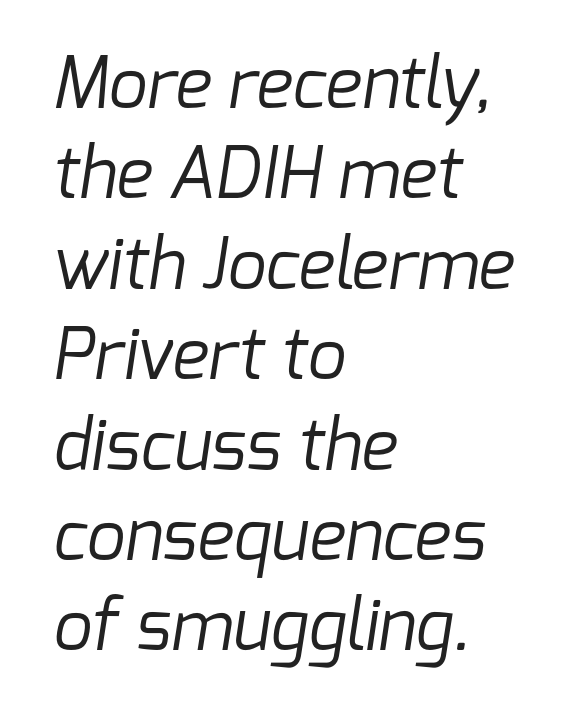
Q: Is the text bold? A: No.
Q: Is the typeface a serif or a sans-serif typeface? A: Sans-serif.
Q: Is the text underlined? A: No.
Q: How is the paragraph aligned? A: Left-aligned.
Q: Is the spacing between letters normal or unusually wide? A: Normal.
Q: Is the spacing between lines tight, normal or loose? A: Normal.
Q: Width (condensed, normal, or wide)? A: Normal.
Q: Stroke contrast? A: Low.
Q: x-height? A: Medium.
Q: Monospaced? A: No.
